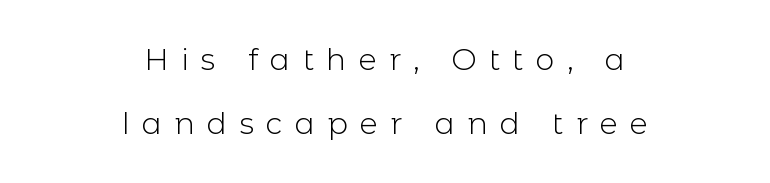
{"serif": "no", "italic": "no", "bold": "no", "weight": "light", "width": "normal", "x_height": "medium", "monospaced": "no", "underline": "no", "align": "center", "line_spacing": "loose", "line_spacing_ratio": 2.15, "letter_spacing": "wide", "letter_spacing_em": 0.41, "glyph_px": 30}
